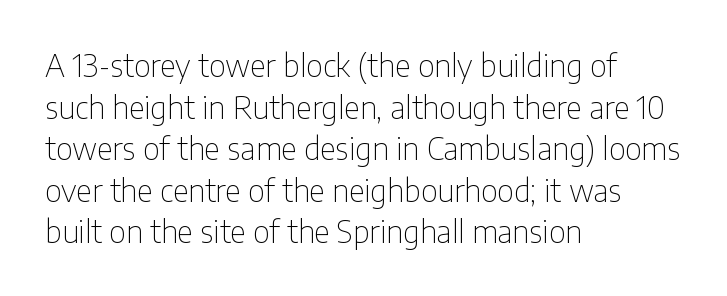
{"serif": "no", "italic": "no", "bold": "no", "weight": "thin", "width": "condensed", "stroke_contrast": "low", "x_height": "medium", "monospaced": "no", "underline": "no", "align": "left", "line_spacing": "normal", "line_spacing_ratio": 1.34, "letter_spacing": "normal", "letter_spacing_em": 0.0, "glyph_px": 31}
